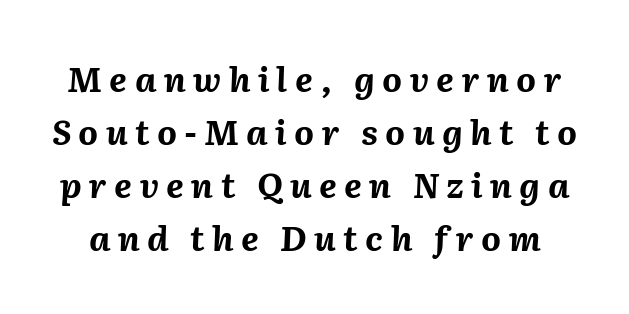
Compared with typical body copy, the letter spacing here is much looser. Bare-footed words on every line. The designer left line spacing at the default. Each letter keeps its own natural width here, so spacing adapts to shape. The rendering uses a bold face; every stroke is thick and dark. An italicized treatment has been applied to the whole sample.
